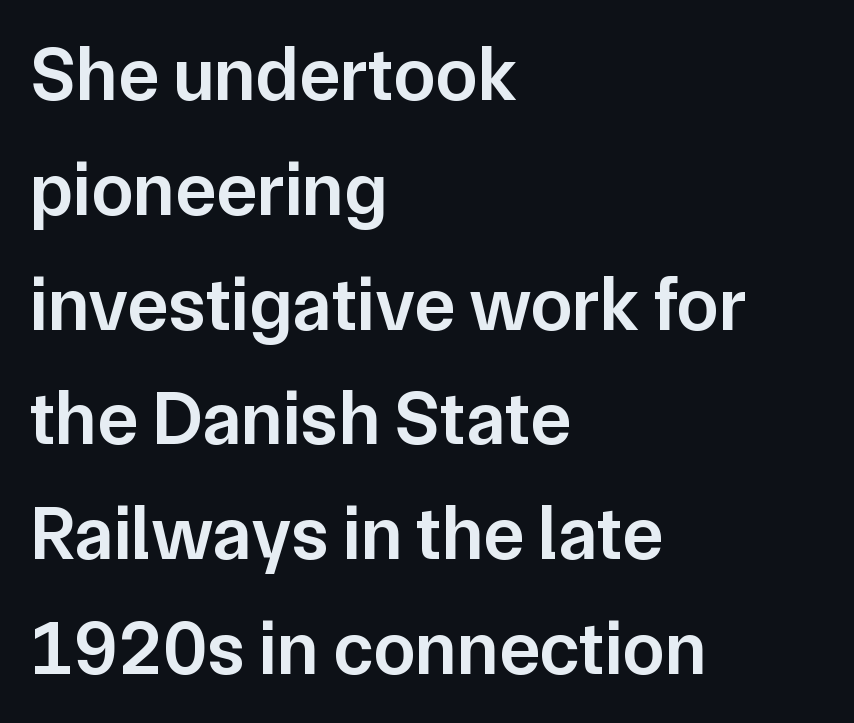
{"serif": "no", "italic": "no", "bold": "semi", "weight": "semibold", "width": "normal", "stroke_contrast": "low", "x_height": "medium", "monospaced": "no", "underline": "no", "align": "left", "line_spacing": "normal", "line_spacing_ratio": 1.51, "letter_spacing": "normal", "letter_spacing_em": 0.0, "glyph_px": 76}
